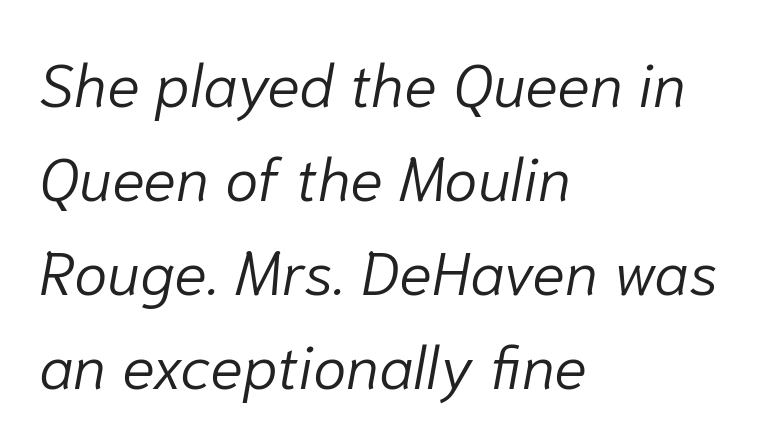
Q: Is the text bold? A: No.
Q: Is the text italic (slanted)? A: Yes, it leans right by about 10 degrees.
Q: Is the text underlined? A: No.
Q: How is the paragraph aligned? A: Left-aligned.
Q: Is the spacing between letters normal or unusually wide? A: Normal.
Q: Is the spacing between lines tight, normal or loose? A: Normal.
Q: Width (condensed, normal, or wide)? A: Normal.
Q: Stroke contrast? A: Low.
Q: x-height? A: Medium.
Q: Monospaced? A: No.
